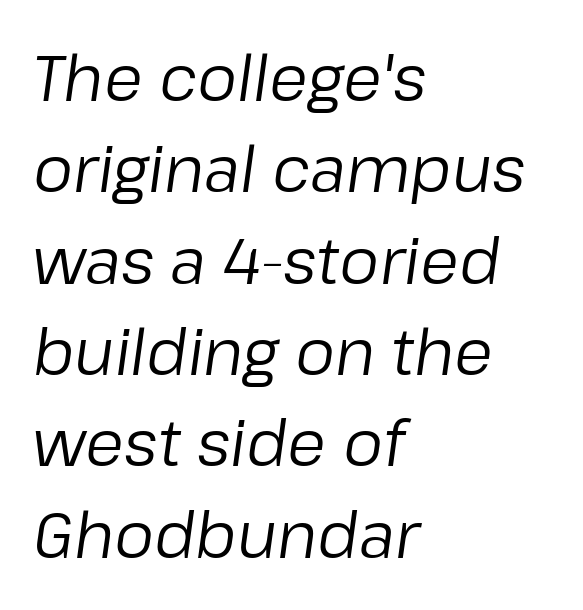
{"italic": "yes", "lean": "right", "slant_degrees": 8, "bold": "no", "weight": "regular", "width": "normal", "stroke_contrast": "low", "x_height": "medium", "monospaced": "no", "underline": "no", "align": "left", "line_spacing": "normal", "line_spacing_ratio": 1.45, "letter_spacing": "normal", "letter_spacing_em": 0.0, "glyph_px": 63}
